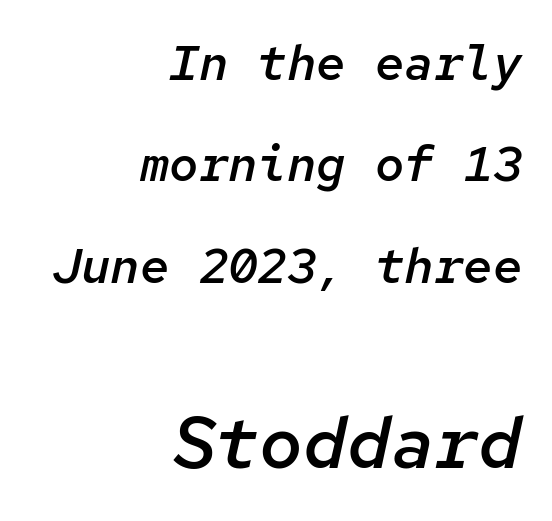
The image shows 73 px semibold type, italic (leaning right), monospaced; set right-aligned, loose line spacing (2.07x), normal letter spacing, not underlined; the second (bottom) block is 1.49x larger; low stroke contrast and a medium x-height.
